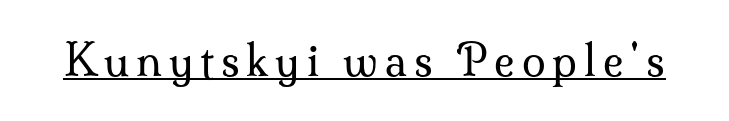
{"serif": "yes", "italic": "no", "bold": "no", "weight": "regular", "width": "normal", "stroke_contrast": "medium", "x_height": "small", "monospaced": "no", "underline": "yes", "glyph_px": 43}
